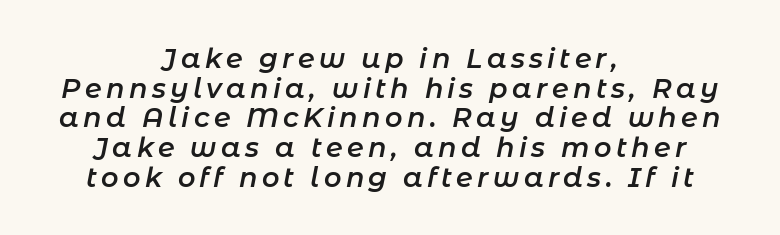
Italic: yes, the glyphs are oblique. The face used here is a semibold: visibly heavier than regular, lighter than bold. One glance says dense: line gaps are narrower than usual. Caption: multi-line text, centered on the measure. Decoration check: the copy has no underline.
